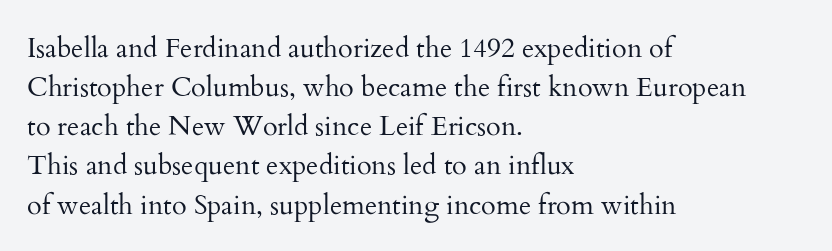
Default kerning and tracking; the words read as compact shapes. No heavy texture on the line: the type isn't bold. A roman cut, with each character standing at attention. Notice how the passage keeps a crisp vertical edge on the left only. Bare-footed words on every line.
